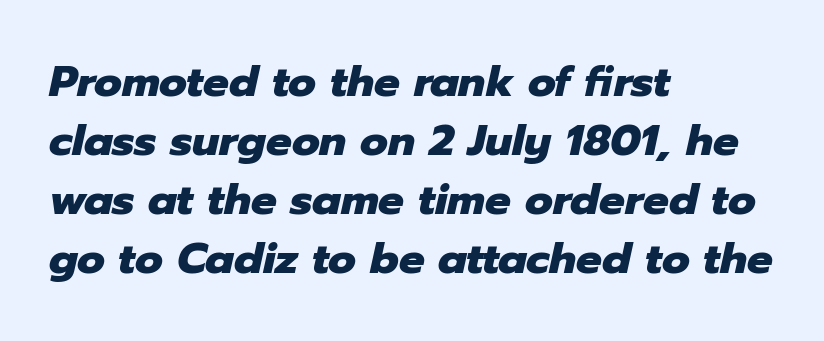
Q: Is the text bold? A: Yes.
Q: Is the text italic (slanted)? A: Yes, it leans right by about 12 degrees.
Q: Is the text underlined? A: No.
Q: How is the paragraph aligned? A: Left-aligned.
Q: Is the spacing between letters normal or unusually wide? A: Normal.
Q: Is the spacing between lines tight, normal or loose? A: Normal.
Q: Width (condensed, normal, or wide)? A: Normal.
Q: Stroke contrast? A: Low.
Q: x-height? A: Medium.
Q: Monospaced? A: No.
